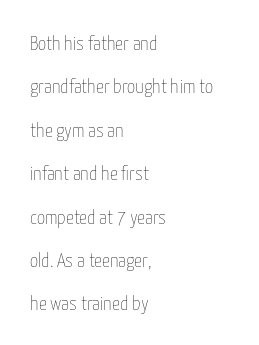
Q: Is the text bold? A: No.
Q: Is the text italic (slanted)? A: No, it is upright.
Q: Is the text underlined? A: No.
Q: How is the paragraph aligned? A: Left-aligned.
Q: Is the spacing between letters normal or unusually wide? A: Normal.
Q: Is the spacing between lines tight, normal or loose? A: Loose.
